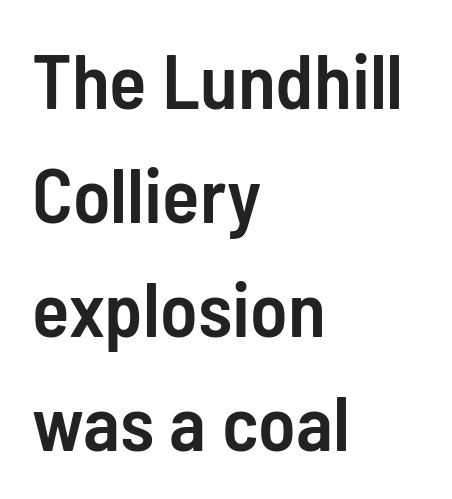
The image shows 77 px semibold, condensed sans-serif type, upright; set left-aligned, normal line spacing (1.48x), normal letter spacing, not underlined; low stroke contrast and a medium x-height.
